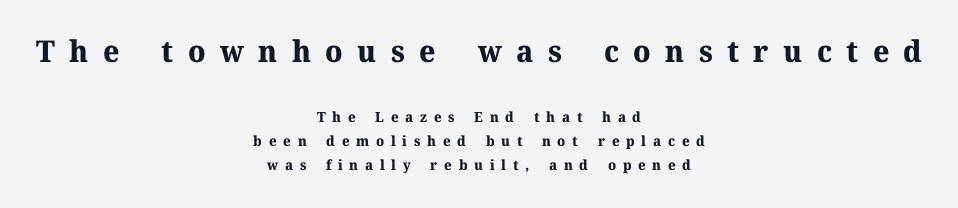
The image shows 30 px bold serif type, upright; set centered, line spacing 1.73x, unusually wide letter spacing (+0.48 em), not underlined; the first (top) block is 2.14x larger; medium stroke contrast and a medium x-height.
